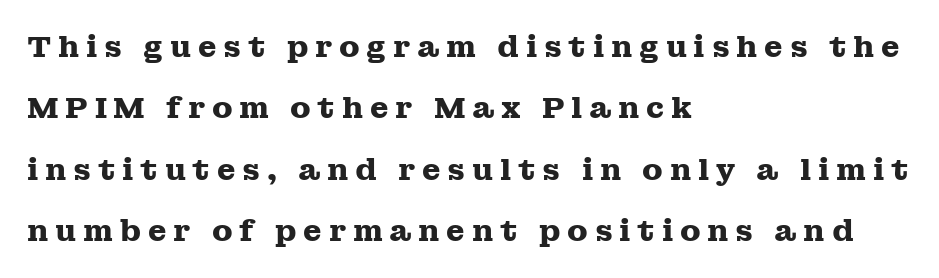
Q: Is the text bold? A: Yes.
Q: Is the text italic (slanted)? A: No, it is upright.
Q: Is the typeface a serif or a sans-serif typeface? A: Serif.
Q: Is the text underlined? A: No.
Q: How is the paragraph aligned? A: Left-aligned.
Q: Is the spacing between letters normal or unusually wide? A: Unusually wide.
Q: Is the spacing between lines tight, normal or loose? A: Loose.
Q: Width (condensed, normal, or wide)? A: Wide.
Q: Stroke contrast? A: Medium.
Q: x-height? A: Medium.
Q: Monospaced? A: No.
